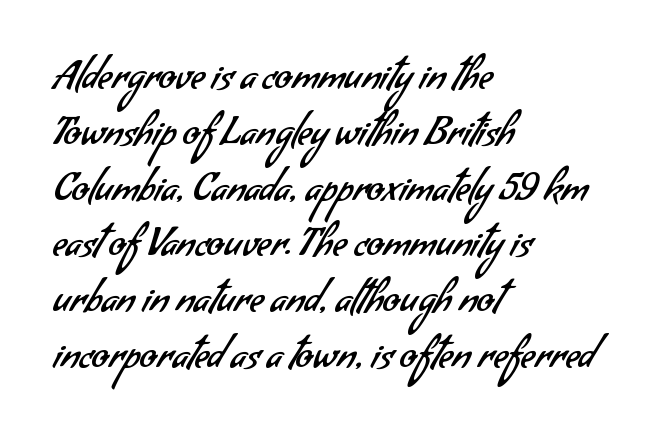
The image shows 39 px regular-weight sans-serif type; set left-aligned, normal line spacing (1.43x), normal letter spacing, not underlined; low stroke contrast and a small x-height.
